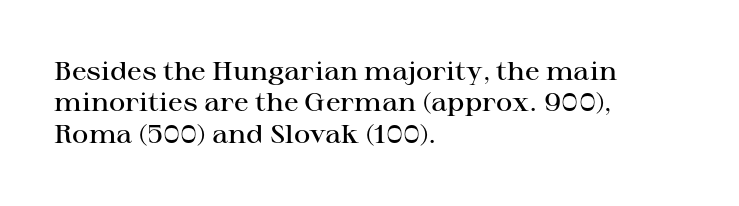
{"italic": "no", "bold": "semi", "underline": "no", "align": "left", "line_spacing": "normal", "line_spacing_ratio": 1.26, "letter_spacing": "normal", "letter_spacing_em": 0.0, "glyph_px": 25}
